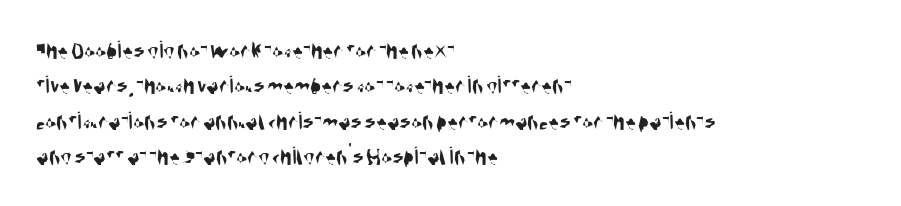
Q: Is the text underlined? A: No.
Q: How is the paragraph aligned? A: Left-aligned.
Q: Is the spacing between letters normal or unusually wide? A: Normal.
Q: Is the spacing between lines tight, normal or loose? A: Normal.
